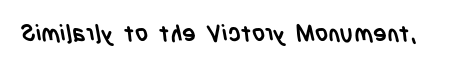
Q: Is the text bold? A: Yes.
Q: Is the text underlined? A: No.
Q: Is the spacing between letters normal or unusually wide? A: Normal.
